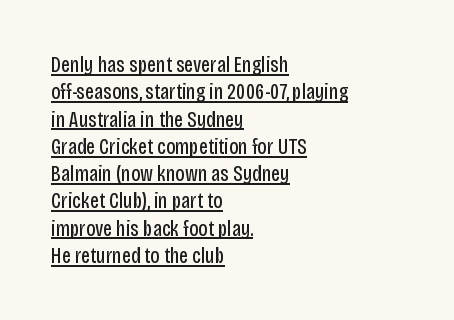
{"italic": "no", "bold": "no", "underline": "yes", "align": "left", "line_spacing_ratio": 1.24, "letter_spacing": "normal", "letter_spacing_em": 0.0, "glyph_px": 22}
